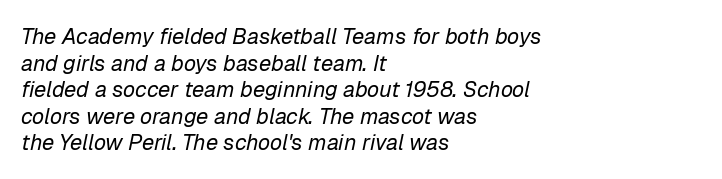
{"italic": "yes", "lean": "right", "slant_degrees": 12, "bold": "no", "underline": "no", "align": "left", "line_spacing_ratio": 1.21, "letter_spacing": "normal", "letter_spacing_em": 0.0, "glyph_px": 22}
